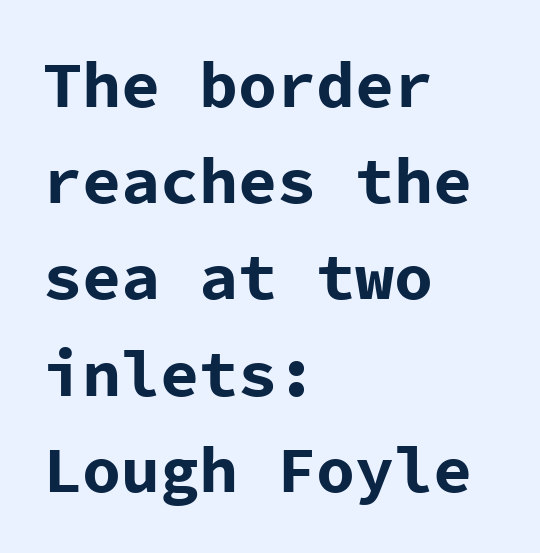
The line texture is even and compact thanks to regular tracking. Notice how the passage keeps a crisp vertical edge on the left only. The specimen reads as upright at a glance. This is sans-serif lettering, the kind often seen on screens and signage.
